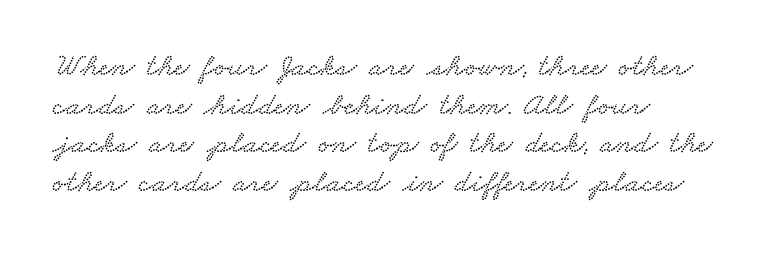
Q: Is the typeface a serif or a sans-serif typeface? A: Serif.
Q: Is the text underlined? A: No.
Q: Is the spacing between letters normal or unusually wide? A: Normal.
Q: Width (condensed, normal, or wide)? A: Wide.
Q: Stroke contrast? A: Low.
Q: x-height? A: Small.
Q: Monospaced? A: No.
